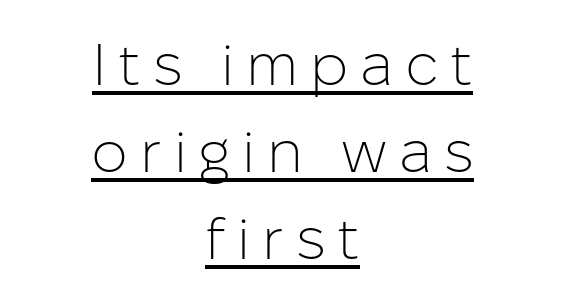
The image shows 58 px light sans-serif type, upright; set centered, normal line spacing (1.5x), unusually wide letter spacing (+0.2 em), underlined; low stroke contrast and a medium x-height.
